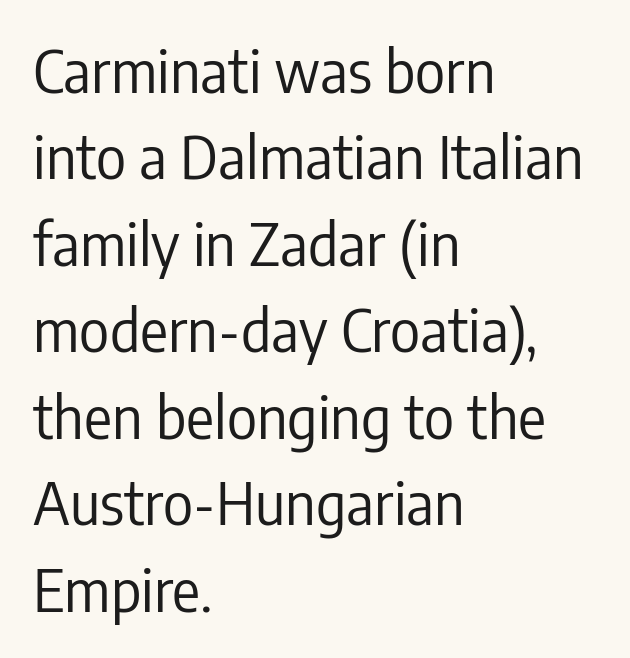
The font sits on the lighter half of the weight spectrum, regular included. Upright lettering throughout. You could not count columns in this text — the font is proportionally spaced. The text was rendered using a sans face with plain stroke endings.
